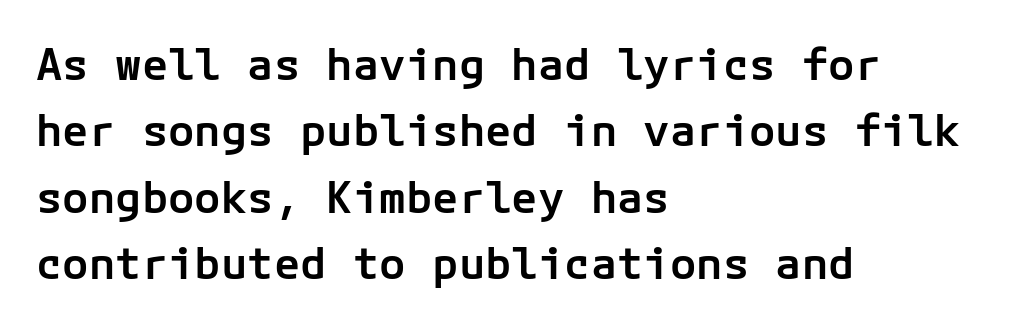
{"serif": "no", "italic": "no", "bold": "semi", "weight": "semibold", "width": "normal", "stroke_contrast": "low", "x_height": "medium", "underline": "no", "align": "left", "line_spacing": "normal", "line_spacing_ratio": 1.51, "letter_spacing": "normal", "letter_spacing_em": 0.0, "glyph_px": 44}
